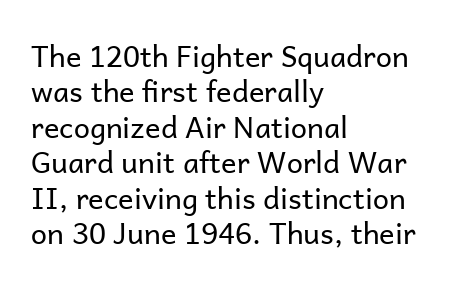
Nope, not italic — everything's standing straight. The letterforms sit shoulder to shoulder at normal distance. No extra ink here — the face is not bold. Check under the words: just untouched page. The text block is weighted toward the left margin, trailing off unevenly rightward. You could not count columns in this text — the font is proportionally spaced.
